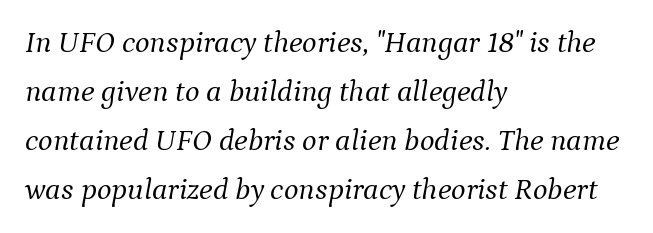
Type without underlining. These lines keep a tight, regular rhythm from letter to letter. Short and long lines alike share a common starting point at left. The line-height multiplier appears to be the usual default.
